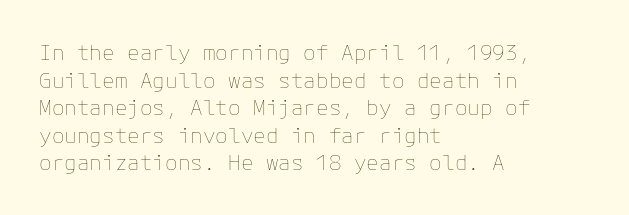
Q: Is the text bold? A: No.
Q: Is the text italic (slanted)? A: No, it is upright.
Q: Is the text underlined? A: No.
Q: How is the paragraph aligned? A: Left-aligned.
Q: Is the spacing between letters normal or unusually wide? A: Normal.
Q: Is the spacing between lines tight, normal or loose? A: Normal.
